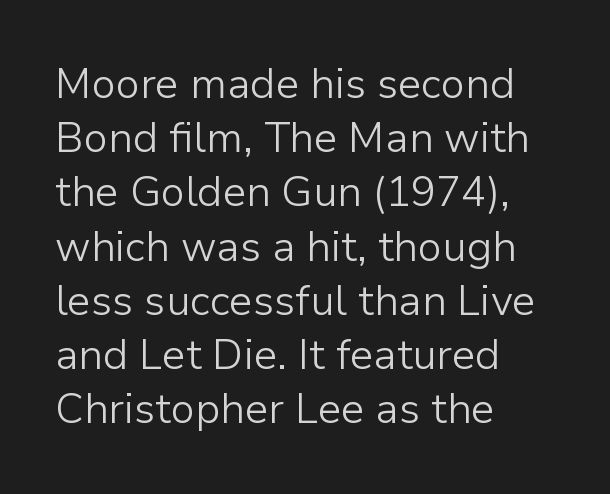
The image shows 42 px light sans-serif type, upright; set left-aligned, normal line spacing (1.29x), normal letter spacing, not underlined; low stroke contrast and a medium x-height.
